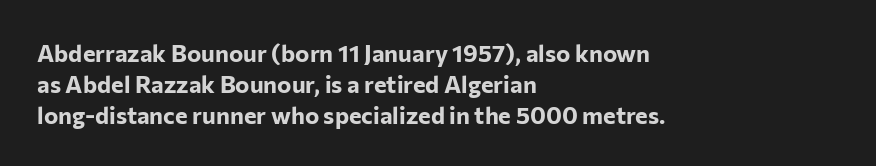
The image shows 24 px bold type, upright; set left-aligned, normal line spacing (1.29x), normal letter spacing, not underlined.
